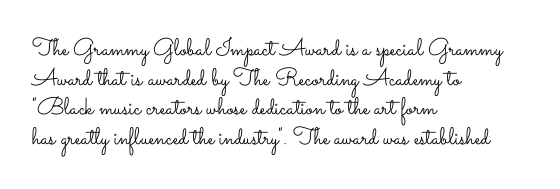
Q: Is the text bold? A: No.
Q: Is the text italic (slanted)? A: Yes.
Q: Is the text underlined? A: No.
Q: How is the paragraph aligned? A: Left-aligned.
Q: Is the spacing between letters normal or unusually wide? A: Normal.
